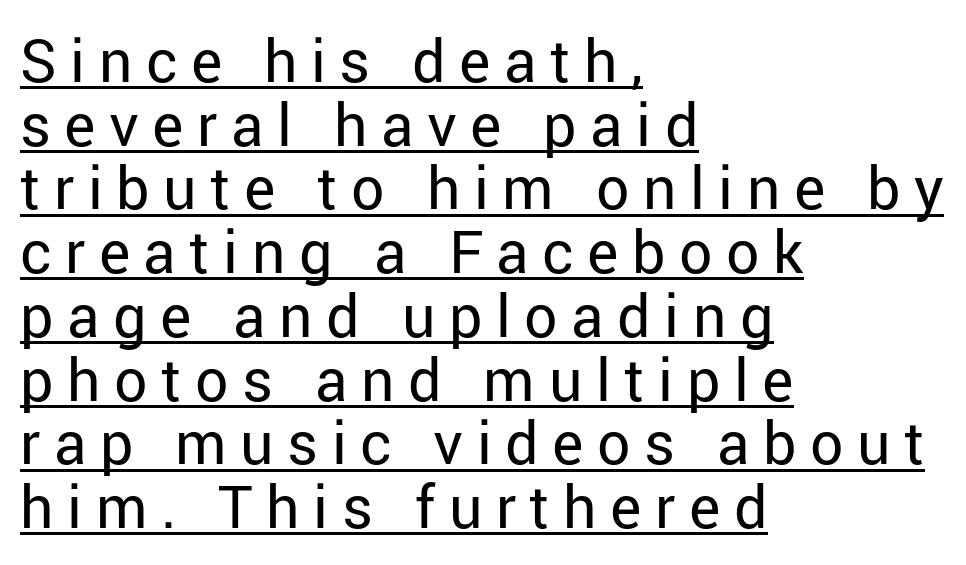
{"serif": "no", "italic": "no", "bold": "no", "weight": "regular", "width": "normal", "stroke_contrast": "low", "x_height": "medium", "monospaced": "no", "underline": "yes", "align": "left", "line_spacing": "tight", "line_spacing_ratio": 1.08, "letter_spacing": "wide", "letter_spacing_em": 0.23, "glyph_px": 59}
